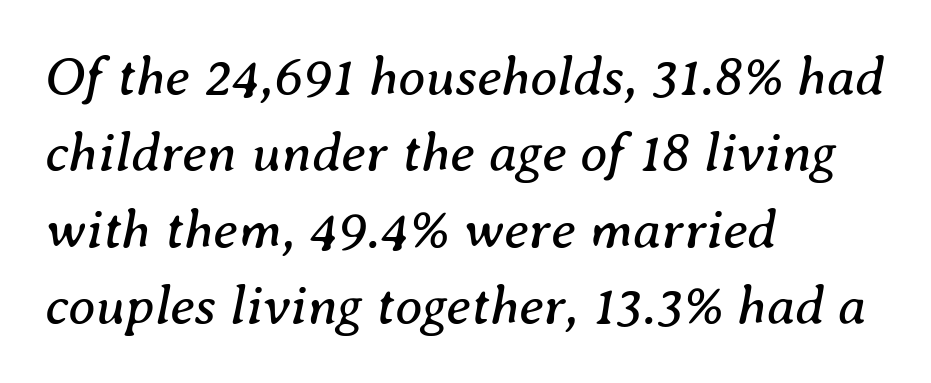
{"serif": "yes", "italic": "yes", "lean": "right", "slant_degrees": 8, "bold": "no", "weight": "regular", "width": "normal", "stroke_contrast": "medium", "x_height": "medium", "monospaced": "no", "underline": "no", "align": "left", "line_spacing": "normal", "line_spacing_ratio": 1.39, "letter_spacing": "normal", "letter_spacing_em": 0.0, "glyph_px": 55}
